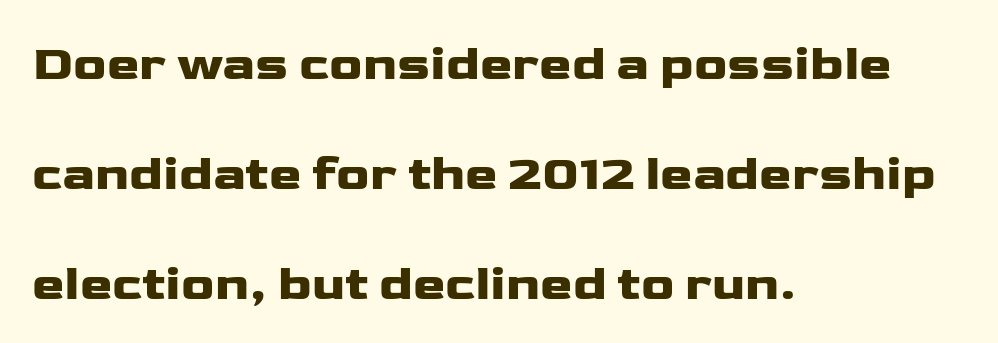
The image shows 49 px wide sans-serif type, upright; set left-aligned, loose line spacing (2.24x), normal letter spacing, not underlined; low stroke contrast and a medium x-height.
